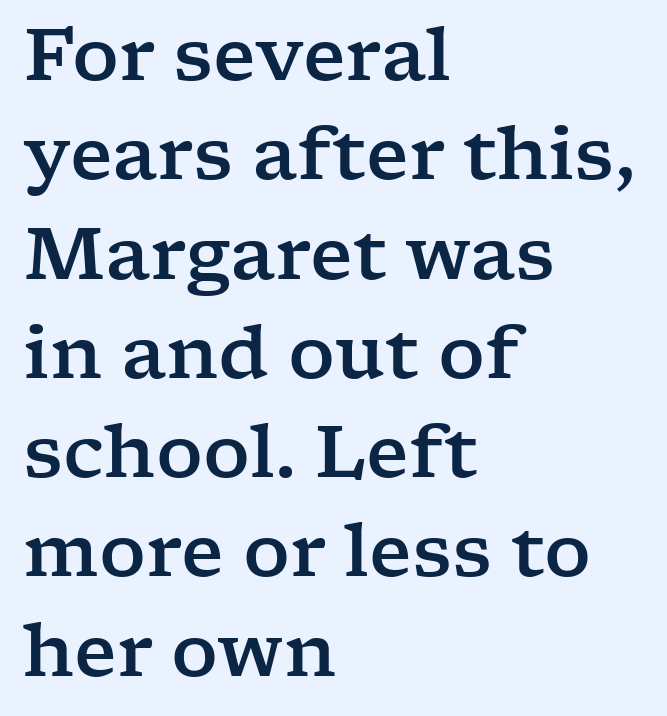
The image shows 73 px wide serif type, upright; set left-aligned, normal line spacing (1.36x), normal letter spacing, not underlined; low stroke contrast and a medium x-height.
